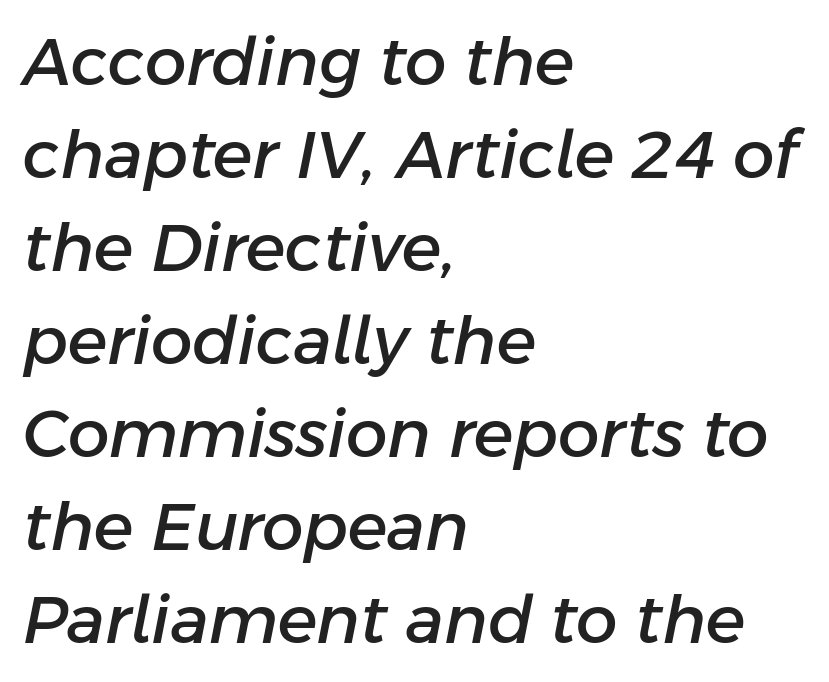
{"italic": "yes", "lean": "right", "slant_degrees": 11, "width": "normal", "stroke_contrast": "low", "x_height": "medium", "monospaced": "no", "underline": "no", "align": "left", "line_spacing": "normal", "line_spacing_ratio": 1.41, "letter_spacing": "normal", "letter_spacing_em": 0.0, "glyph_px": 66}
